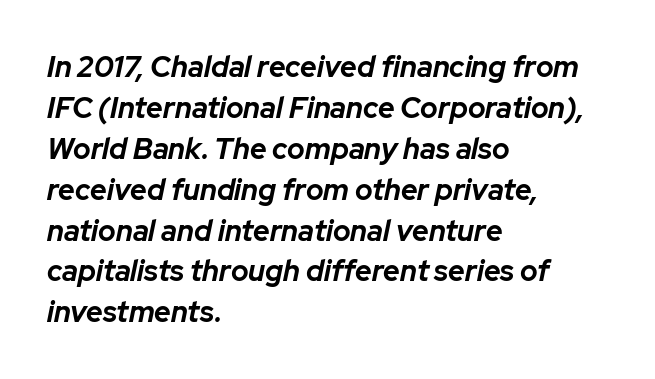
Which margin do the lines hug? The left one — the right edge is uneven. Thick stems and heavy bowls — unmistakably bold. Nothing unusual about the tracking: characters are spaced as the font intends. Compared with ordinary roman type, these characters are visibly tilted. Character widths vary here, with narrow letters taking less room than wide ones. Clear beneath every line of the passage.
